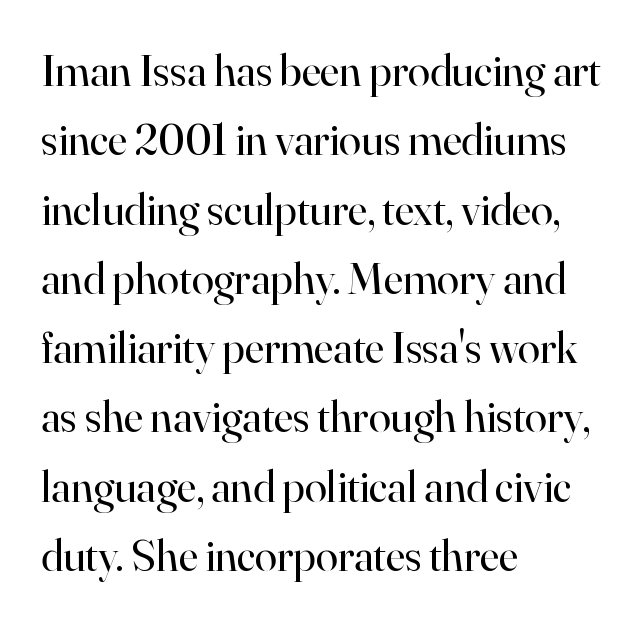
The image shows 45 px regular-weight serif type, upright; set left-aligned, normal line spacing (1.54x), normal letter spacing, not underlined; high stroke contrast and a small x-height.
